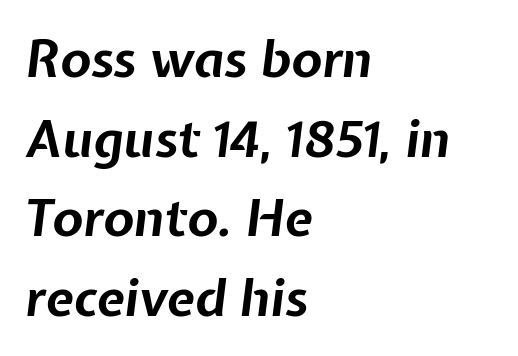
The image shows 51 px bold type, italic (leaning right); set left-aligned, normal line spacing (1.56x), normal letter spacing, not underlined; low stroke contrast and a medium x-height.
